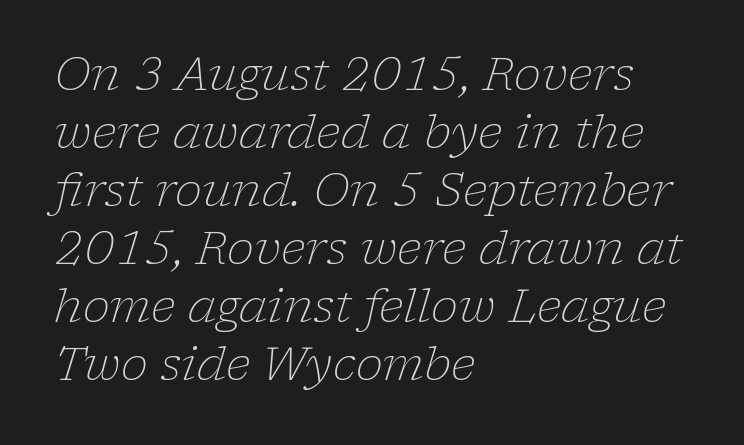
Q: Is the text bold? A: No.
Q: Is the text italic (slanted)? A: Yes, it leans right by about 17 degrees.
Q: Is the typeface a serif or a sans-serif typeface? A: Serif.
Q: Is the text underlined? A: No.
Q: How is the paragraph aligned? A: Left-aligned.
Q: Is the spacing between letters normal or unusually wide? A: Normal.
Q: Is the spacing between lines tight, normal or loose? A: Normal.
Q: Width (condensed, normal, or wide)? A: Normal.
Q: Stroke contrast? A: Low.
Q: x-height? A: Medium.
Q: Monospaced? A: No.
